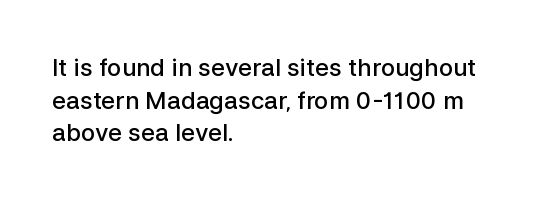
The image shows 24 px text type, upright; set left-aligned, normal line spacing (1.36x), normal letter spacing, not underlined.
